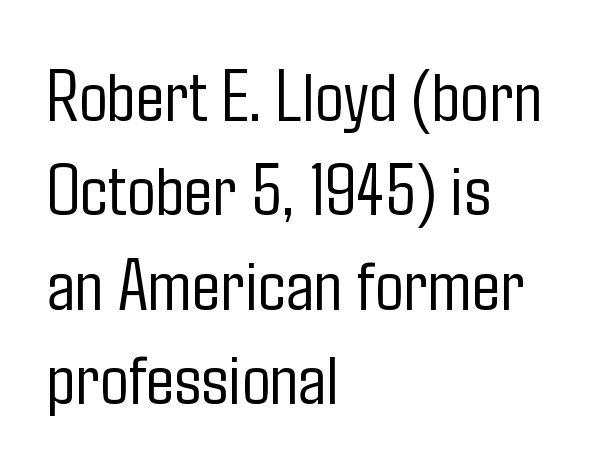
{"serif": "no", "italic": "no", "bold": "no", "weight": "light", "width": "condensed", "stroke_contrast": "low", "x_height": "medium", "monospaced": "no", "underline": "no", "align": "left", "line_spacing": "normal", "line_spacing_ratio": 1.26, "letter_spacing": "normal", "letter_spacing_em": 0.0, "glyph_px": 75}
